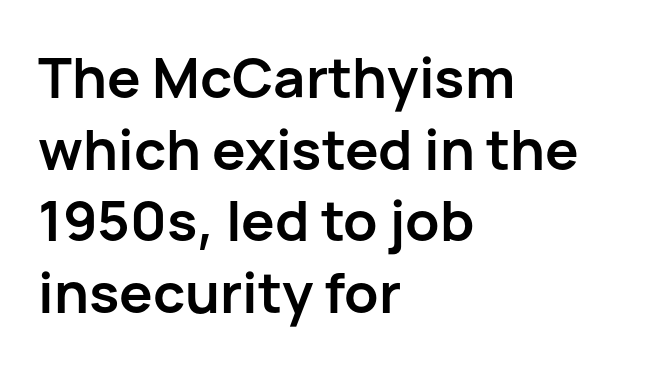
Q: Is the text bold? A: Yes.
Q: Is the text italic (slanted)? A: No, it is upright.
Q: Is the typeface a serif or a sans-serif typeface? A: Sans-serif.
Q: Is the text underlined? A: No.
Q: How is the paragraph aligned? A: Left-aligned.
Q: Is the spacing between letters normal or unusually wide? A: Normal.
Q: Is the spacing between lines tight, normal or loose? A: Normal.
Q: Width (condensed, normal, or wide)? A: Normal.
Q: Stroke contrast? A: Low.
Q: x-height? A: Medium.
Q: Monospaced? A: No.
